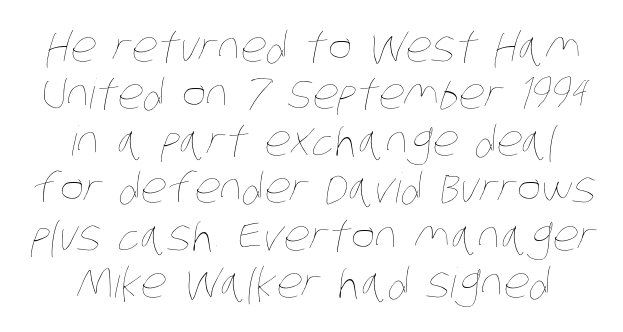
Q: Is the text bold? A: No.
Q: Is the text underlined? A: No.
Q: Is the spacing between letters normal or unusually wide? A: Normal.
Q: Is the spacing between lines tight, normal or loose? A: Tight.
Q: Width (condensed, normal, or wide)? A: Condensed.
Q: Stroke contrast? A: Low.
Q: x-height? A: Large.
Q: Monospaced? A: No.
